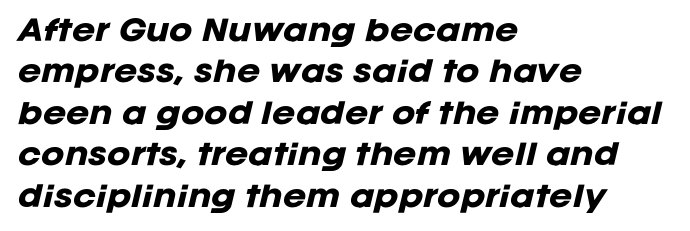
{"italic": "yes", "lean": "right", "slant_degrees": 12, "bold": "yes", "weight": "heavy", "width": "normal", "stroke_contrast": "low", "x_height": "large", "monospaced": "no", "underline": "no", "align": "left", "line_spacing": "normal", "line_spacing_ratio": 1.48, "letter_spacing": "normal", "letter_spacing_em": 0.0, "glyph_px": 28}
